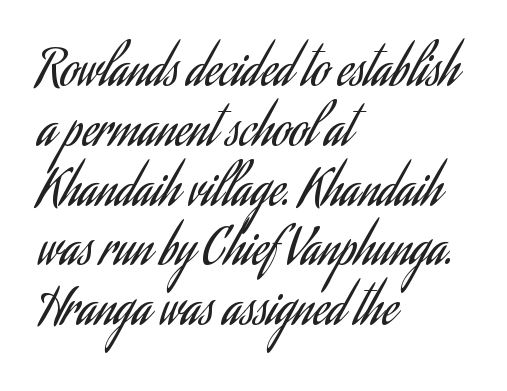
{"serif": "no", "bold": "no", "weight": "regular", "width": "condensed", "stroke_contrast": "low", "x_height": "small", "monospaced": "no", "underline": "no", "align": "left", "line_spacing_ratio": 1.22, "letter_spacing": "normal", "letter_spacing_em": 0.0, "glyph_px": 49}
